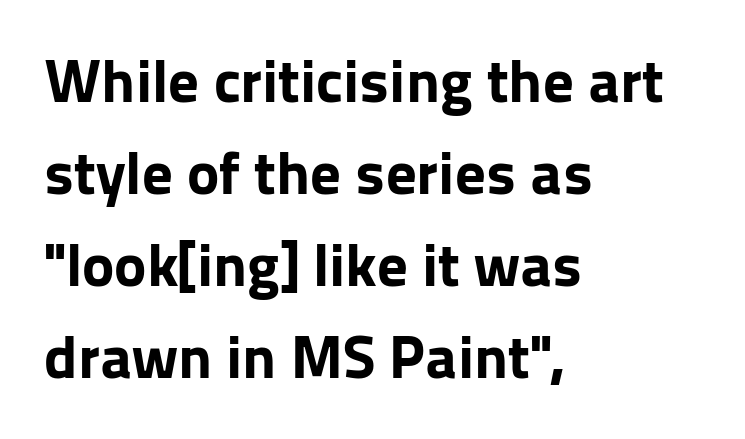
The image shows 61 px bold sans-serif type, upright; set left-aligned, normal line spacing (1.51x), normal letter spacing, not underlined; low stroke contrast and a medium x-height.
